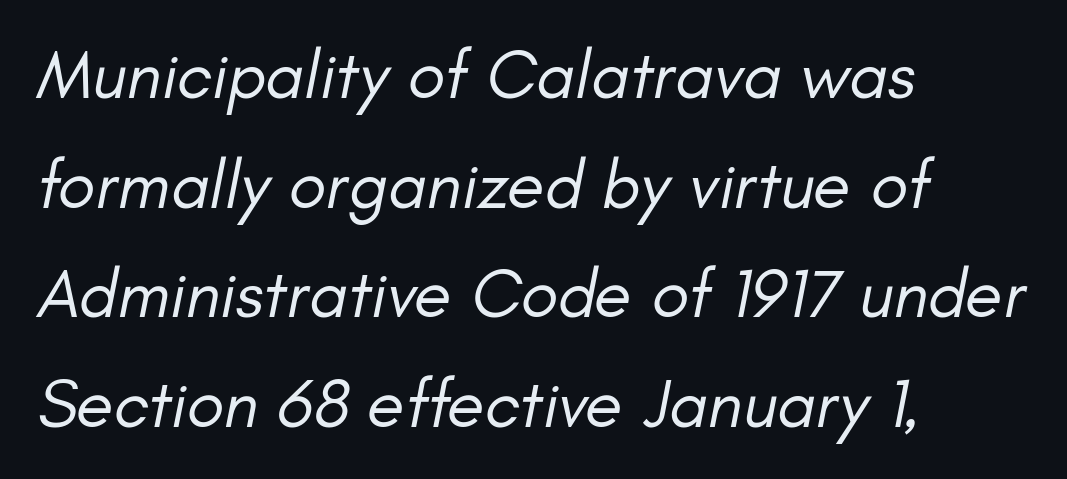
Rule under the text: the space is simply empty. This is oblique type, the kind used for emphasis or titles. Varying glyph widths throughout — classic text-font behaviour. Every row of glyphs begins at an identical x-position on the left. Each stroke keeps to a modest, everyday thickness or less.
